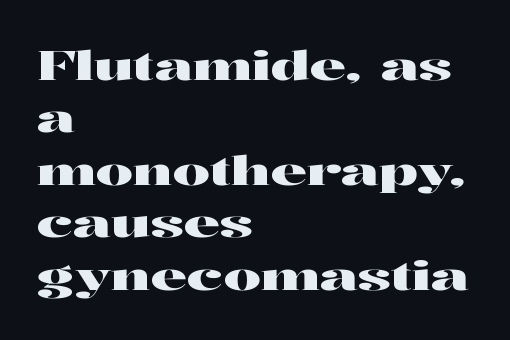
Q: Is the text italic (slanted)? A: No, it is upright.
Q: Is the typeface a serif or a sans-serif typeface? A: Serif.
Q: Is the text underlined? A: No.
Q: How is the paragraph aligned? A: Left-aligned.
Q: Is the spacing between letters normal or unusually wide? A: Normal.
Q: Is the spacing between lines tight, normal or loose? A: Normal.
Q: Width (condensed, normal, or wide)? A: Wide.
Q: Stroke contrast? A: High.
Q: x-height? A: Medium.
Q: Monospaced? A: No.
